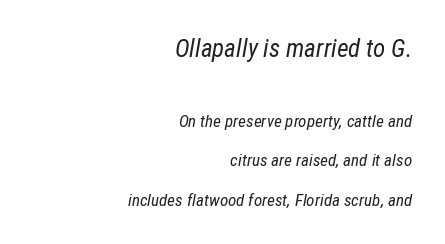
{"italic": "yes", "lean": "right", "slant_degrees": 12, "bold": "no", "underline": "no", "align": "right", "line_spacing": "loose", "line_spacing_ratio": 2.32, "letter_spacing": "normal", "letter_spacing_em": 0.0, "larger_block": "first", "size_ratio": 1.47, "glyph_px": 25}
